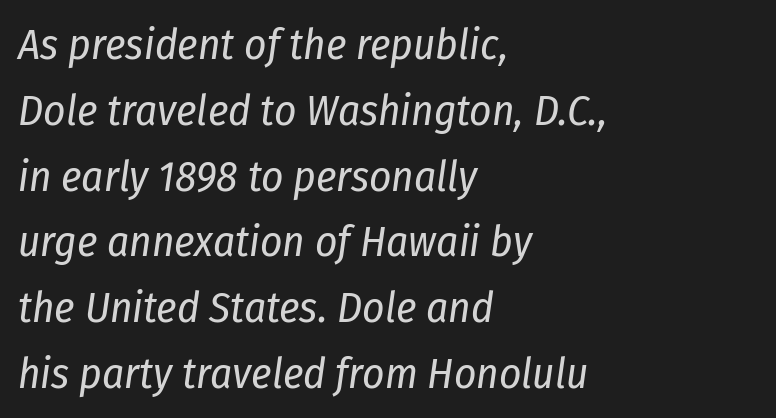
{"italic": "yes", "lean": "right", "slant_degrees": 8, "bold": "no", "weight": "regular", "width": "condensed", "stroke_contrast": "low", "x_height": "medium", "monospaced": "no", "underline": "no", "align": "left", "line_spacing": "normal", "line_spacing_ratio": 1.53, "letter_spacing": "normal", "letter_spacing_em": 0.0, "glyph_px": 43}
